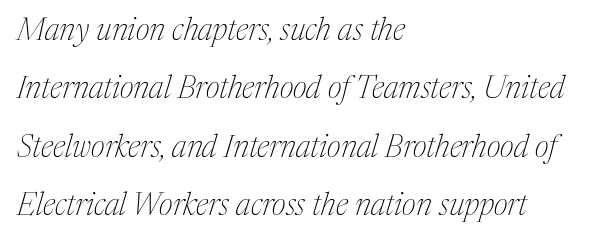
The image shows 31 px thin serif type, italic (leaning right); set left-aligned, line spacing 1.88x, normal letter spacing, not underlined; medium stroke contrast and a medium x-height.
